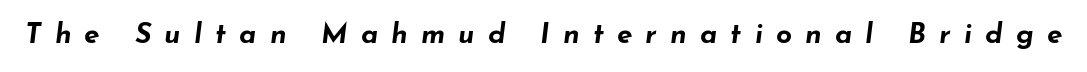
Caption: bold face, heavy strokes. Check the space under the baseline: it is left empty. Proportional: the letters do not fall into vertical columns. Posture: slanted.
